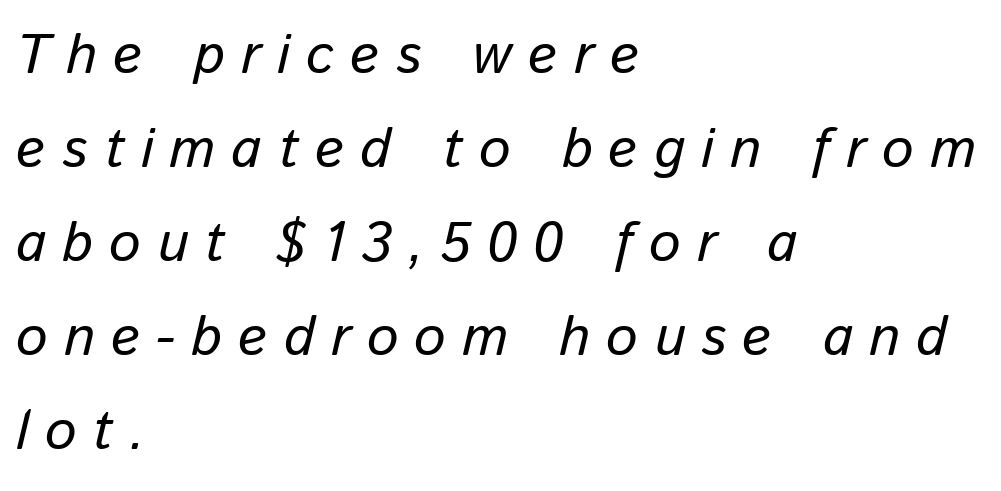
The text block is weighted toward the left margin, trailing off unevenly rightward. Inter-character spacing is expanded well beyond the font's built-in metrics. The face used here is proportionally spaced, like ordinary book or web type. Honestly, there is no underline to notice here at all. This is oblique type, the kind used for emphasis or titles.
